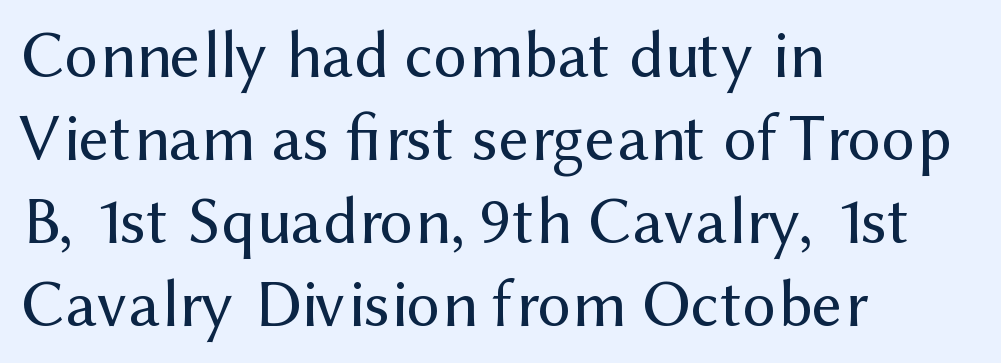
{"serif": "no", "italic": "no", "bold": "no", "weight": "regular", "width": "normal", "stroke_contrast": "medium", "x_height": "medium", "monospaced": "no", "underline": "no", "align": "left", "line_spacing_ratio": 1.24, "letter_spacing": "normal", "letter_spacing_em": 0.0, "glyph_px": 67}
